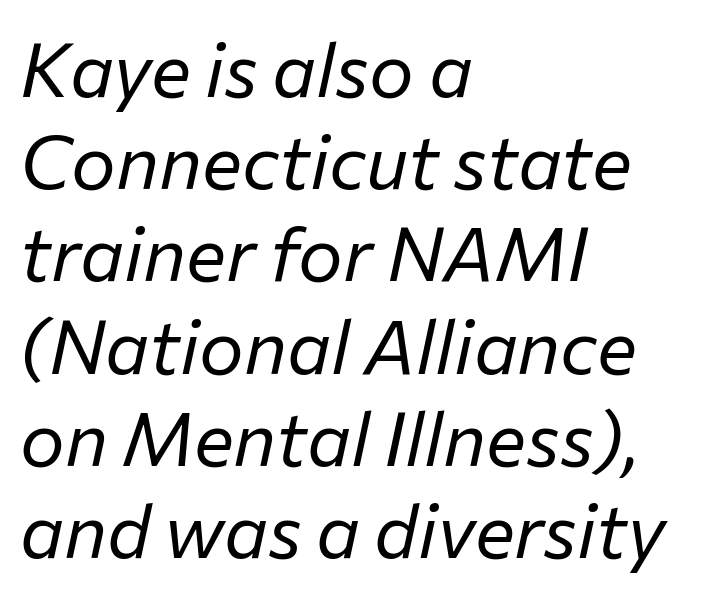
Q: Is the text bold? A: No.
Q: Is the text italic (slanted)? A: Yes, it leans right by about 12 degrees.
Q: Is the text underlined? A: No.
Q: How is the paragraph aligned? A: Left-aligned.
Q: Is the spacing between letters normal or unusually wide? A: Normal.
Q: Width (condensed, normal, or wide)? A: Normal.
Q: Stroke contrast? A: Low.
Q: x-height? A: Medium.
Q: Monospaced? A: No.
